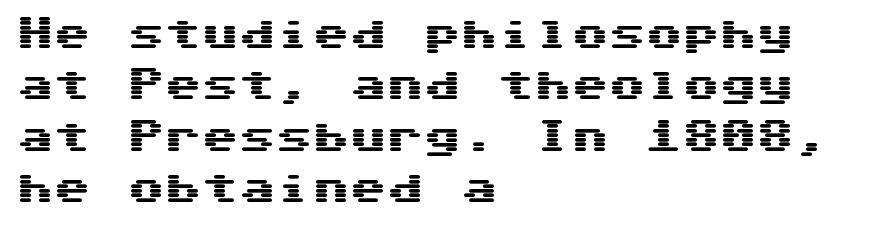
These lines sit exactly where default settings would place them. The lettering holds an erect, upright posture throughout. Bare-footed words on every line. No feet cap the strokes, marking this as sans-serif type. The lines in this sample share a left origin and differ only in where they stop.
